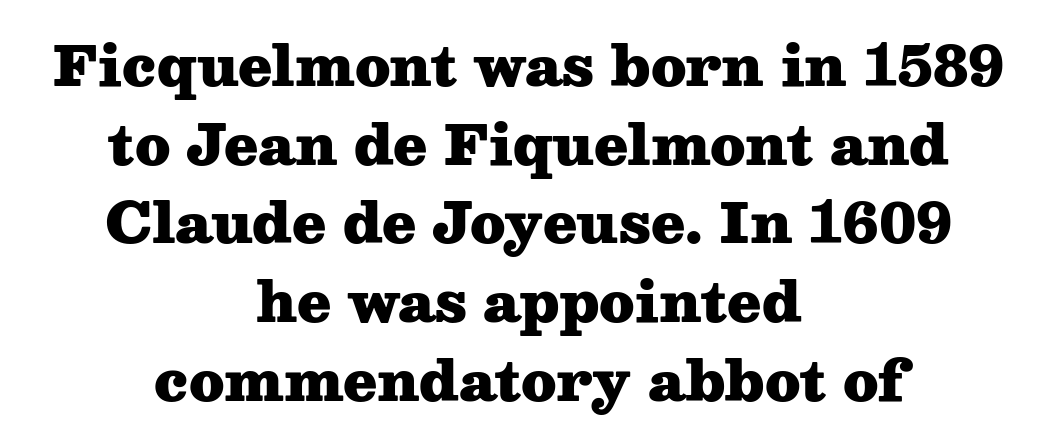
Q: Is the text bold? A: Yes.
Q: Is the text italic (slanted)? A: No, it is upright.
Q: Is the typeface a serif or a sans-serif typeface? A: Serif.
Q: Is the text underlined? A: No.
Q: How is the paragraph aligned? A: Centered.
Q: Is the spacing between letters normal or unusually wide? A: Normal.
Q: Is the spacing between lines tight, normal or loose? A: Normal.
Q: Width (condensed, normal, or wide)? A: Wide.
Q: Stroke contrast? A: Medium.
Q: x-height? A: Medium.
Q: Monospaced? A: No.
